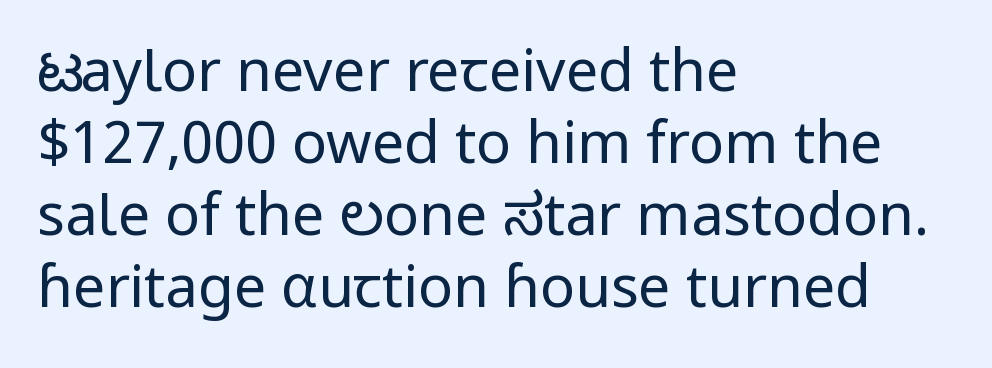
Q: Is the text bold? A: No.
Q: Is the text italic (slanted)? A: No, it is upright.
Q: Is the typeface a serif or a sans-serif typeface? A: Sans-serif.
Q: Is the text underlined? A: No.
Q: How is the paragraph aligned? A: Left-aligned.
Q: Is the spacing between letters normal or unusually wide? A: Normal.
Q: Width (condensed, normal, or wide)? A: Normal.
Q: Stroke contrast? A: Low.
Q: x-height? A: Medium.
Q: Monospaced? A: No.
